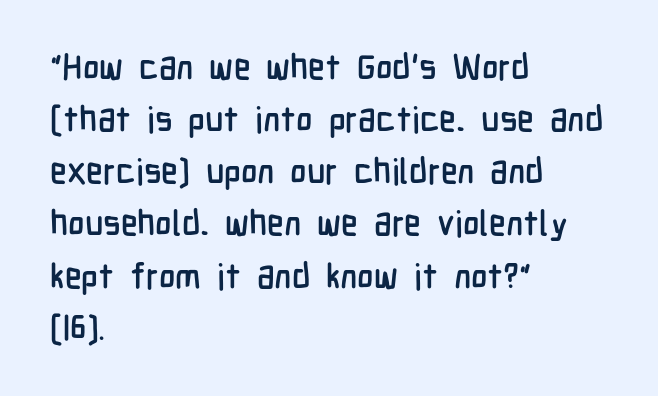
Q: Is the text italic (slanted)? A: No, it is upright.
Q: Is the typeface a serif or a sans-serif typeface? A: Sans-serif.
Q: Is the text underlined? A: No.
Q: How is the paragraph aligned? A: Left-aligned.
Q: Is the spacing between letters normal or unusually wide? A: Normal.
Q: Is the spacing between lines tight, normal or loose? A: Normal.
Q: Width (condensed, normal, or wide)? A: Condensed.
Q: Stroke contrast? A: Low.
Q: x-height? A: Medium.
Q: Monospaced? A: No.
